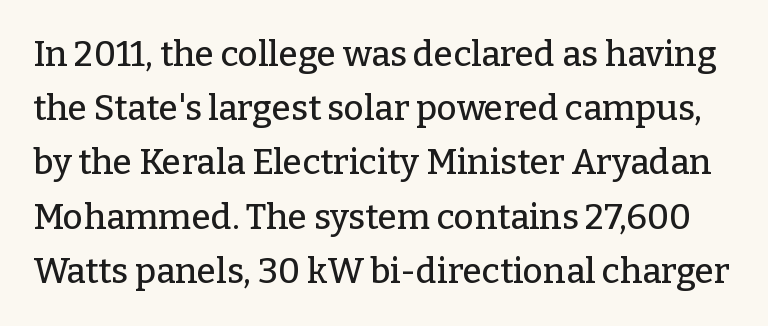
The image shows 35 px serif type, upright; set normal line spacing (1.55x), normal letter spacing, not underlined; low stroke contrast and a medium x-height.
